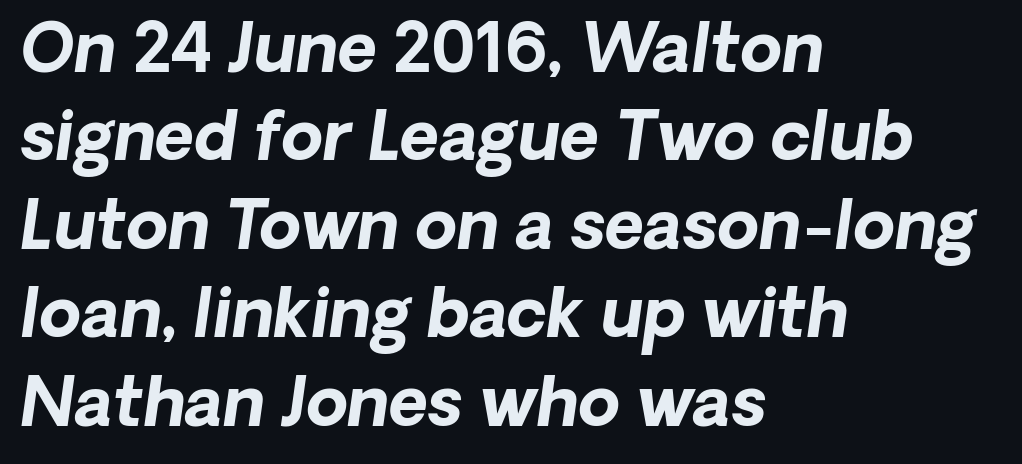
Anything drawn beneath the words? Only blank space. Does the lettering tilt? It does — this is italic. Students, note that the glyphs here touch the page at normal intervals. The face used here has the dense, thick strokes of a bold.
